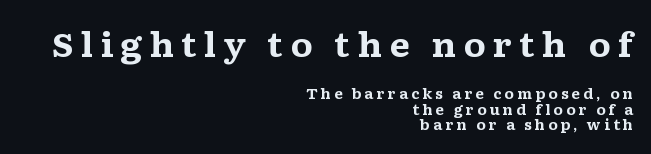
Q: Is the text bold? A: Yes.
Q: Is the text italic (slanted)? A: No, it is upright.
Q: Is the typeface a serif or a sans-serif typeface? A: Serif.
Q: Is the text underlined? A: No.
Q: How is the paragraph aligned? A: Right-aligned.
Q: Is the spacing between letters normal or unusually wide? A: Unusually wide.
Q: Is the spacing between lines tight, normal or loose? A: Tight.
Q: Which block of text is set in a larger size, the first (top) or the second (bottom)? A: The first (top) one.
Q: Width (condensed, normal, or wide)? A: Wide.
Q: Stroke contrast? A: Medium.
Q: x-height? A: Medium.
Q: Monospaced? A: No.
